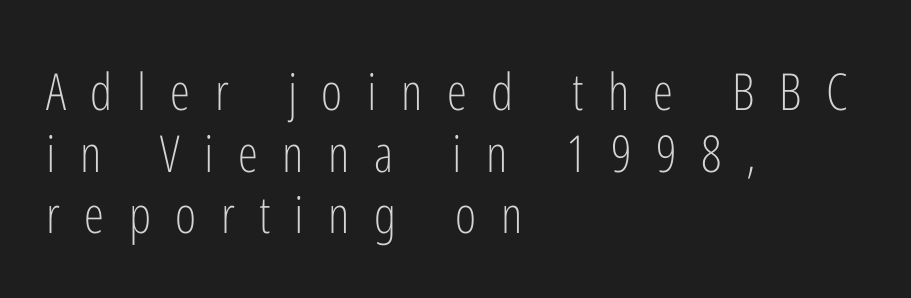
{"serif": "no", "italic": "no", "bold": "no", "weight": "light", "width": "condensed", "stroke_contrast": "low", "x_height": "medium", "monospaced": "no", "underline": "no", "align": "left", "line_spacing_ratio": 1.21, "letter_spacing": "wide", "letter_spacing_em": 0.48, "glyph_px": 51}
